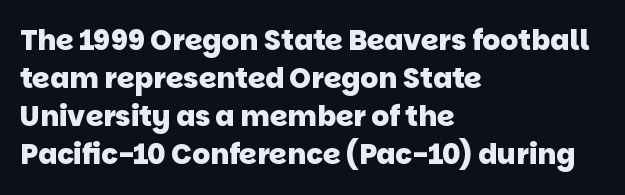
{"serif": "no", "bold": "yes", "weight": "heavy", "width": "normal", "stroke_contrast": "low", "x_height": "large", "monospaced": "no", "underline": "no", "align": "left", "line_spacing": "normal", "line_spacing_ratio": 1.36, "letter_spacing": "normal", "letter_spacing_em": 0.0, "glyph_px": 28}
